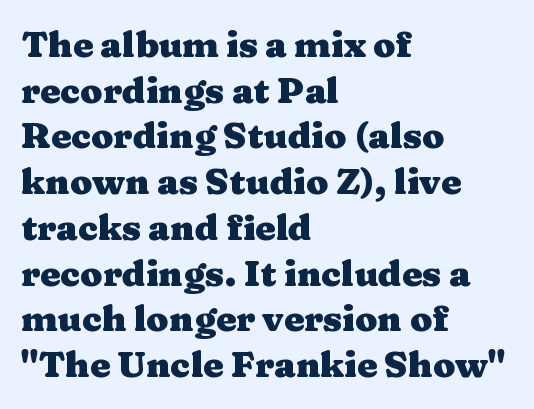
{"serif": "yes", "italic": "no", "bold": "yes", "weight": "heavy", "width": "wide", "stroke_contrast": "medium", "x_height": "medium", "monospaced": "no", "underline": "no", "align": "left", "line_spacing": "normal", "line_spacing_ratio": 1.27, "letter_spacing": "normal", "letter_spacing_em": 0.0, "glyph_px": 36}
